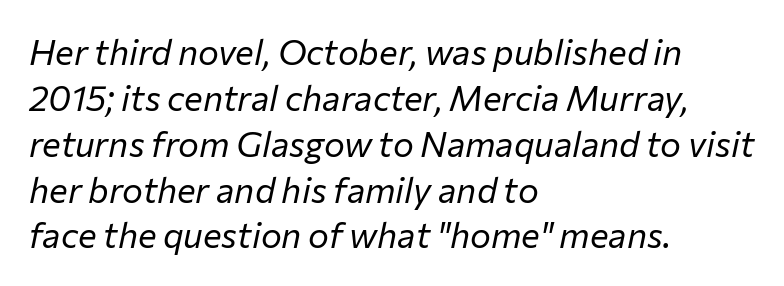
The image shows 35 px regular-weight type, italic (leaning right); set left-aligned, normal line spacing (1.31x), normal letter spacing, not underlined; low stroke contrast and a medium x-height.
